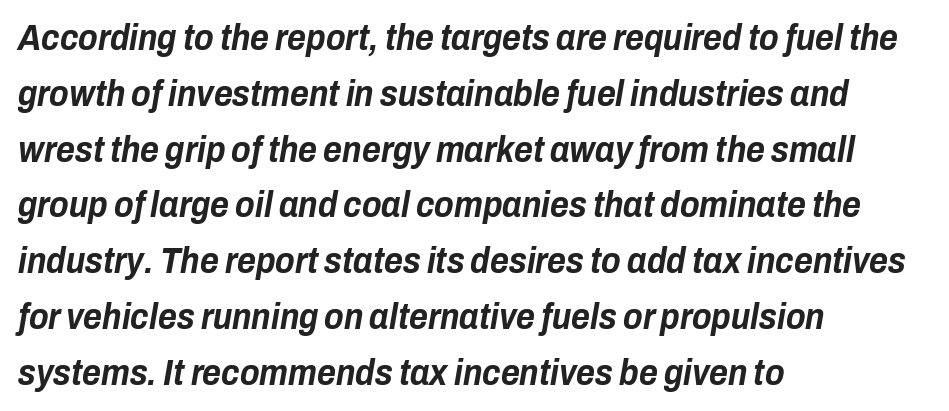
Each glyph is drawn with heavy, bold strokes. Tracking value appears to be zero — textbook default spacing. Slanted lettering throughout. Descenders hang freely into open space. The line-height multiplier appears to be the usual default.
